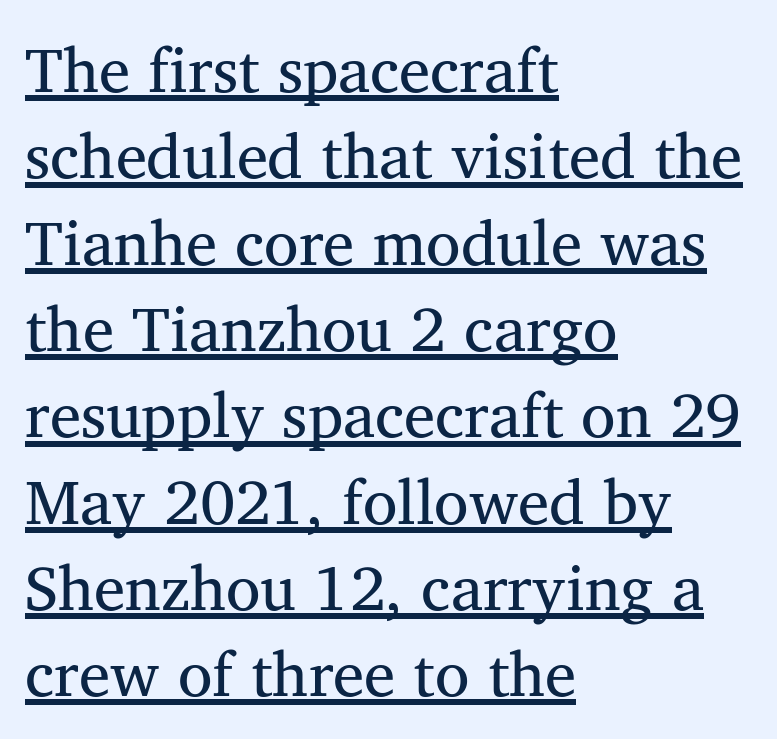
Q: Is the text bold? A: No.
Q: Is the typeface a serif or a sans-serif typeface? A: Serif.
Q: Is the text underlined? A: Yes.
Q: How is the paragraph aligned? A: Left-aligned.
Q: Is the spacing between letters normal or unusually wide? A: Normal.
Q: Is the spacing between lines tight, normal or loose? A: Normal.
Q: Width (condensed, normal, or wide)? A: Normal.
Q: Stroke contrast? A: Medium.
Q: x-height? A: Medium.
Q: Monospaced? A: No.
